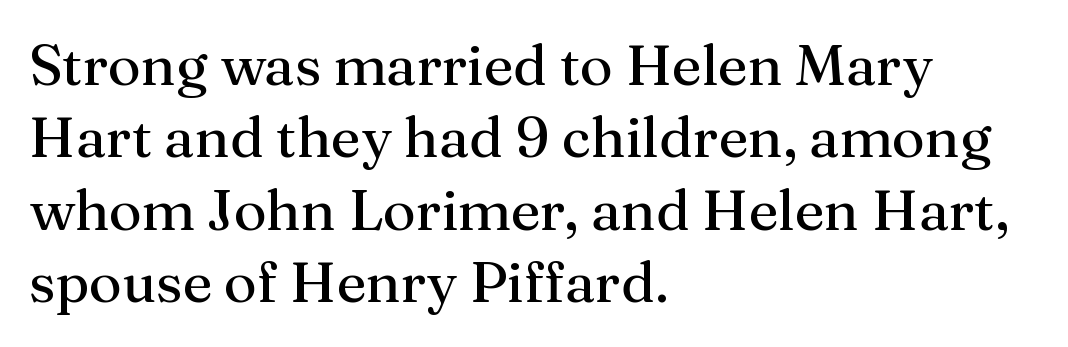
The image shows 57 px regular-weight serif type, upright; set left-aligned, normal line spacing (1.27x), normal letter spacing, not underlined; medium stroke contrast and a medium x-height.
